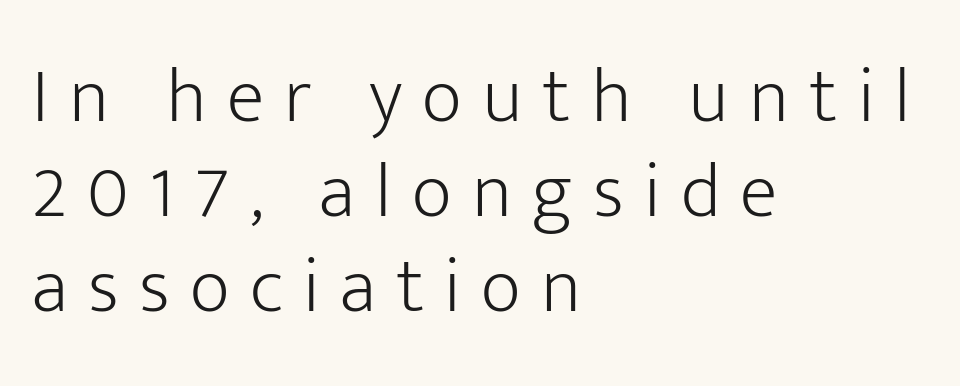
The image shows 78 px light sans-serif type, upright; set left-aligned, line spacing 1.22x, unusually wide letter spacing (+0.26 em), not underlined; low stroke contrast and a medium x-height.
